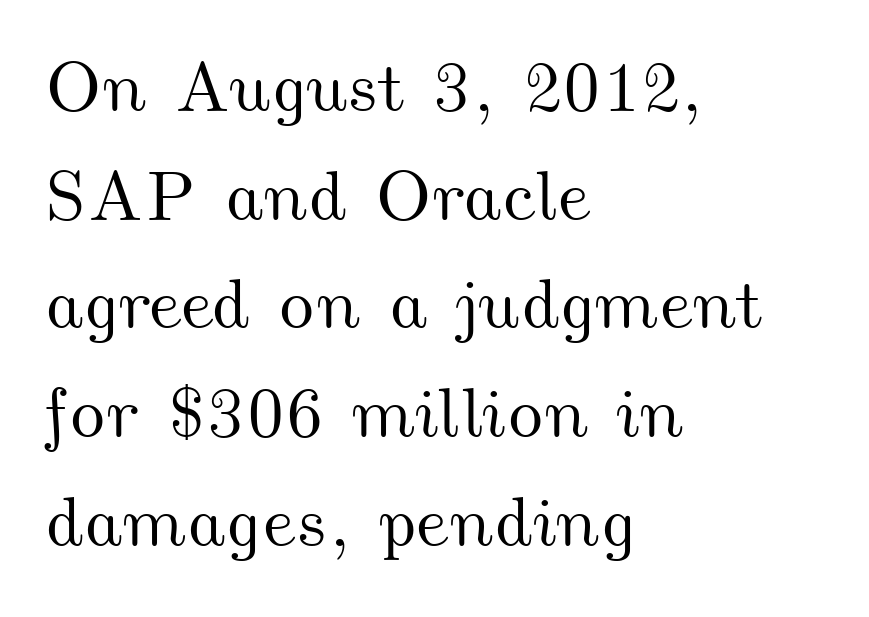
Q: Is the text underlined? A: No.
Q: How is the paragraph aligned? A: Left-aligned.
Q: Is the spacing between letters normal or unusually wide? A: Normal.
Q: Is the spacing between lines tight, normal or loose? A: Normal.
Q: Width (condensed, normal, or wide)? A: Wide.
Q: Stroke contrast? A: Medium.
Q: x-height? A: Small.
Q: Monospaced? A: No.
